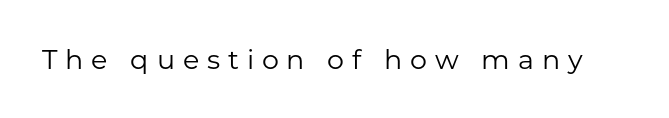
{"italic": "no", "bold": "no", "underline": "no", "letter_spacing": "wide", "letter_spacing_em": 0.29, "glyph_px": 27}
